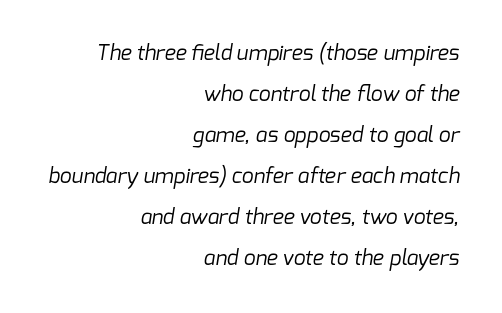
The image shows 21 px text type; set right-aligned, loose line spacing (1.95x), normal letter spacing, not underlined.
